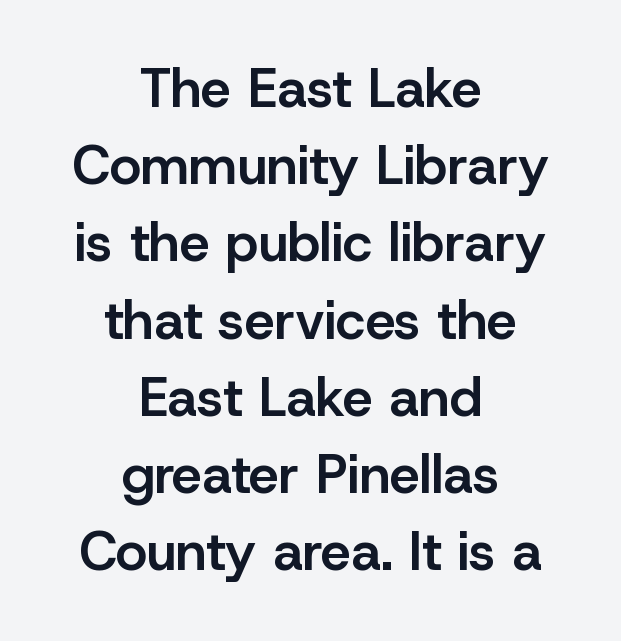
Q: Is the text bold? A: Semi-bold.
Q: Is the text italic (slanted)? A: No, it is upright.
Q: Is the typeface a serif or a sans-serif typeface? A: Sans-serif.
Q: Is the text underlined? A: No.
Q: How is the paragraph aligned? A: Centered.
Q: Is the spacing between letters normal or unusually wide? A: Normal.
Q: Is the spacing between lines tight, normal or loose? A: Normal.
Q: Width (condensed, normal, or wide)? A: Normal.
Q: Stroke contrast? A: Low.
Q: x-height? A: Medium.
Q: Monospaced? A: No.
